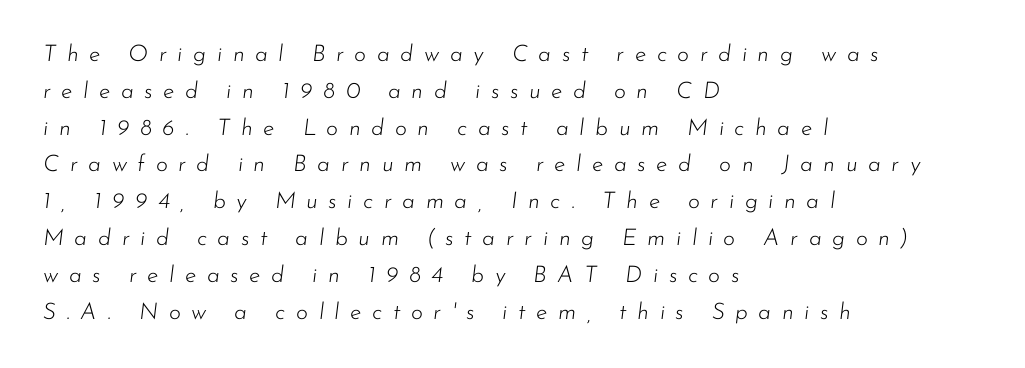
What's the leading like? Ordinary, nothing unusual. If you drew a line through each stem, it would be angled. This reads as an unemphasized weight, regular at the heaviest. The paragraph shown leans on its left margin. The tracking reads as deliberately expanded to a designer's eye.
